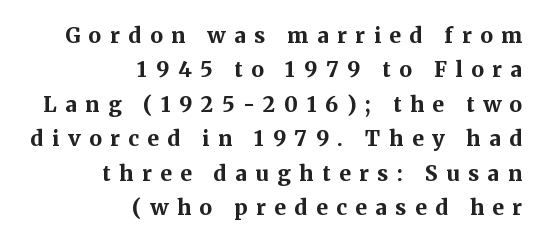
{"italic": "no", "bold": "yes", "underline": "no", "align": "right", "line_spacing": "normal", "line_spacing_ratio": 1.64, "letter_spacing": "wide", "letter_spacing_em": 0.41, "glyph_px": 21}
